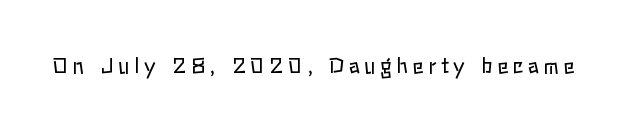
{"italic": "no", "bold": "no", "underline": "no", "letter_spacing": "wide", "letter_spacing_em": 0.21, "glyph_px": 21}
